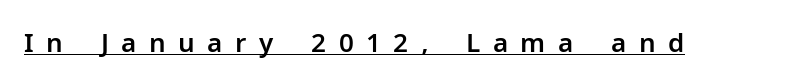
{"italic": "no", "underline": "yes", "letter_spacing": "wide", "letter_spacing_em": 0.48, "glyph_px": 26}
